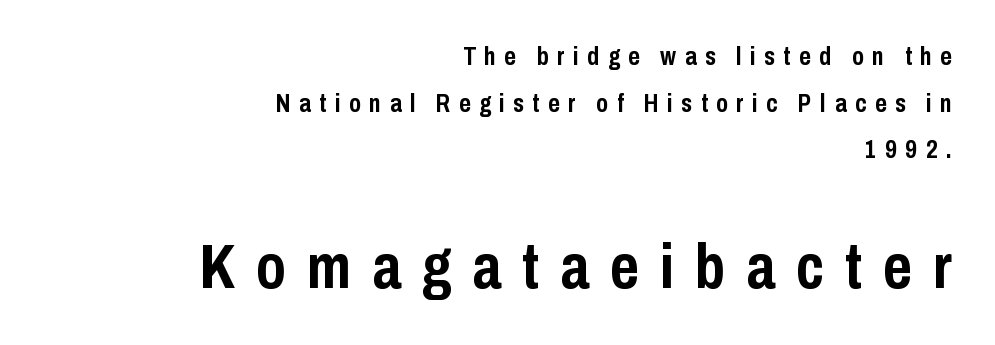
The image shows 62 px semibold, condensed sans-serif type, upright; set right-aligned, line spacing 1.87x, unusually wide letter spacing (+0.34 em), not underlined; the second (bottom) block is 2.48x larger; low stroke contrast and a medium x-height.
